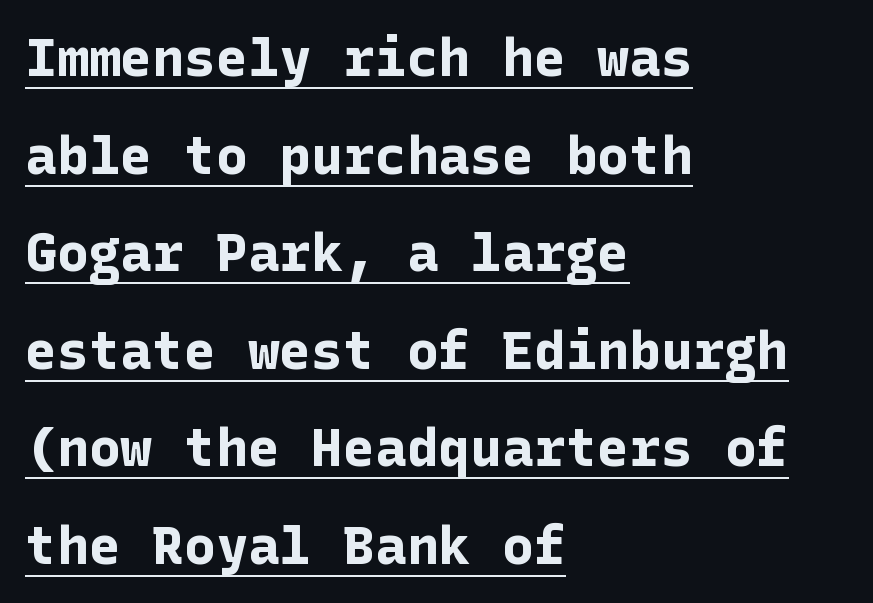
The compositor pushed each line to the left boundary. This rendering employs a face without finishing strokes, i.e., a sans-serif. Do the letters lean? They stand straight. Between one letter and the next there's only the usual sliver of space. What weight is shown? A full bold with thick strokes. A baseline rule has been typeset under these characters.
